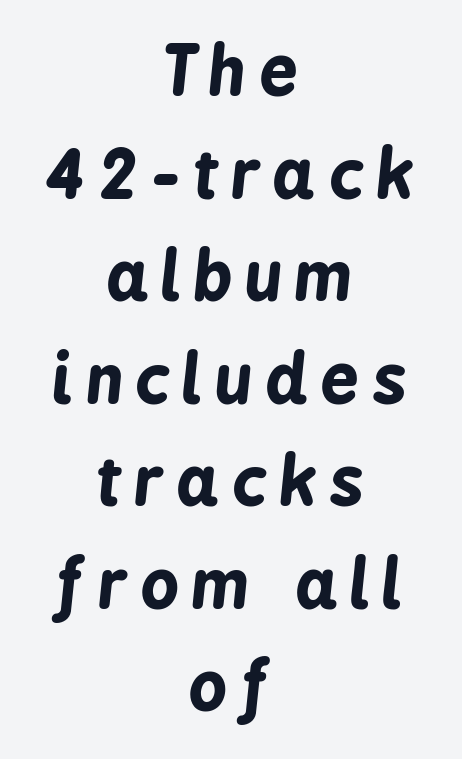
Substantial extra tracking has been applied to these lines. What weight is shown? A full bold with thick strokes. Both edges are ragged and mirror each other, which tells us the setting is centered. The rendering uses natural spacing where letterforms have individual widths. Any mark beneath the type? The region is blank. Slanted lettering throughout.
